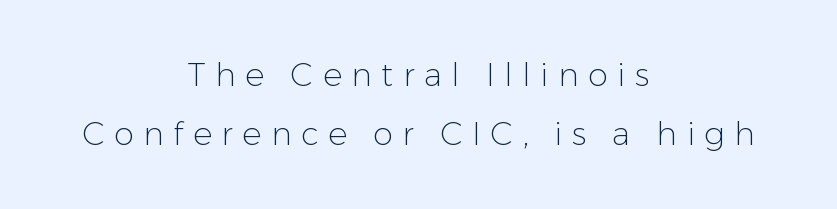
The image shows 32 px light sans-serif type, upright; set centered, line spacing 1.83x, unusually wide letter spacing (+0.3 em), not underlined; low stroke contrast and a medium x-height.
